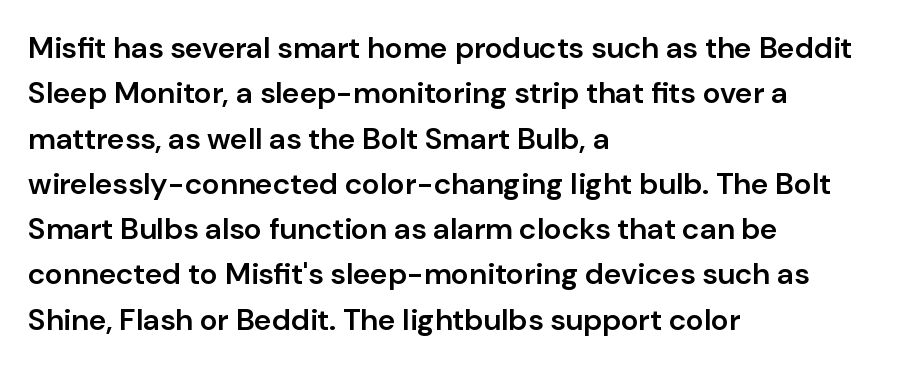
Q: Is the text bold? A: Semi-bold.
Q: Is the text italic (slanted)? A: No, it is upright.
Q: Is the typeface a serif or a sans-serif typeface? A: Sans-serif.
Q: Is the text underlined? A: No.
Q: How is the paragraph aligned? A: Left-aligned.
Q: Is the spacing between letters normal or unusually wide? A: Normal.
Q: Is the spacing between lines tight, normal or loose? A: Normal.
Q: Width (condensed, normal, or wide)? A: Normal.
Q: Stroke contrast? A: Low.
Q: x-height? A: Medium.
Q: Monospaced? A: No.
